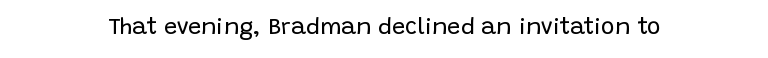
The image shows 23 px text type, upright; set normal letter spacing, not underlined.
